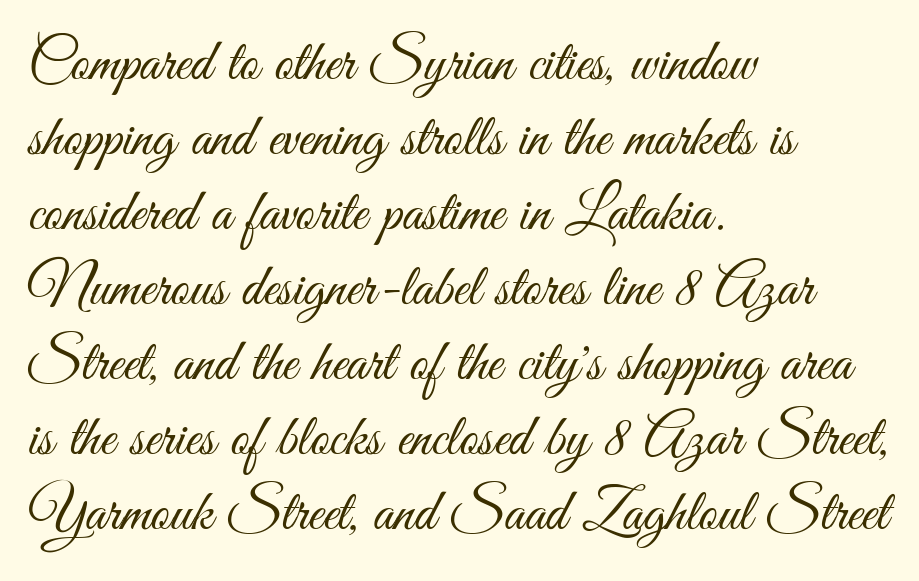
Rows of type keep a routine distance in the vertical direction. On a weight scale, this lands at 450 or below. Note the varied advance widths — an 'i' is clearly narrower than an 'm'. In CSS terms this would be text-align: left.
